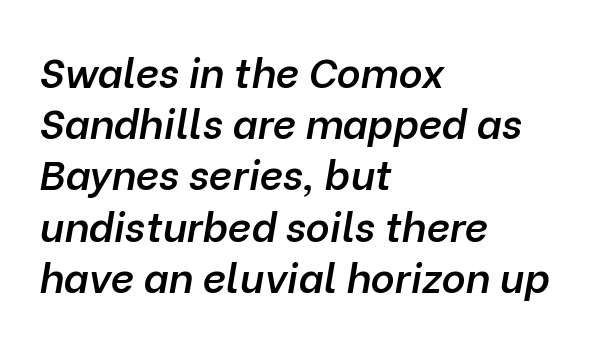
The letters are semibold — heavier than regular but short of a full bold. Quick note: underline off. The ragged edge is on the right, which tells us the setting is flush left. Looking at the ascenders, they clearly lean. Leading: standard.
